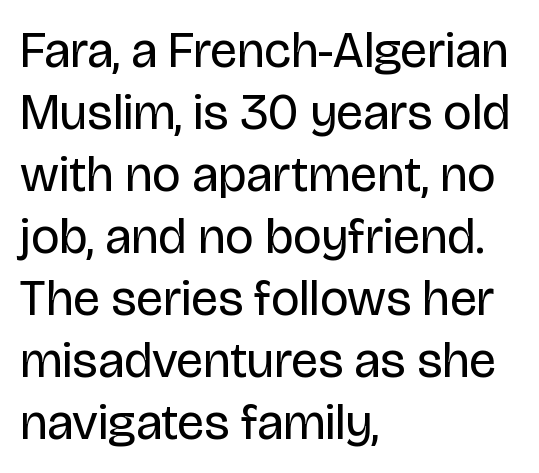
The image shows 50 px regular-weight sans-serif type, upright; set left-aligned, line spacing 1.24x, normal letter spacing, not underlined; low stroke contrast and a large x-height.
